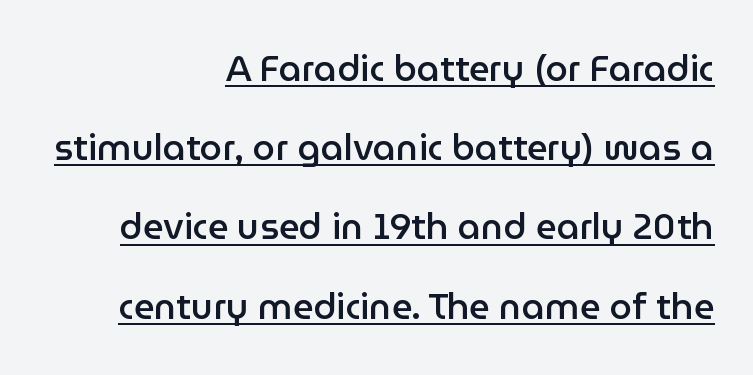
The image shows 36 px semibold sans-serif type, upright; set right-aligned, loose line spacing (2.2x), normal letter spacing, underlined; low stroke contrast and a medium x-height.
